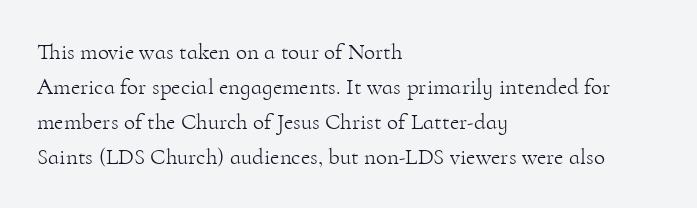
{"italic": "no", "bold": "no", "underline": "no", "align": "left", "line_spacing": "normal", "line_spacing_ratio": 1.52, "letter_spacing": "normal", "letter_spacing_em": 0.0, "glyph_px": 23}
